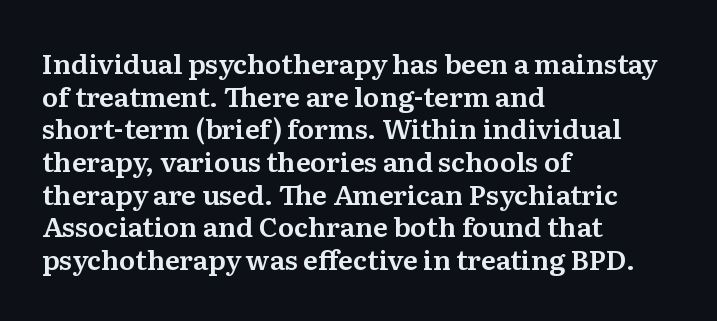
The image shows 27 px text type, upright; set left-aligned, line spacing 1.21x, normal letter spacing, not underlined.
